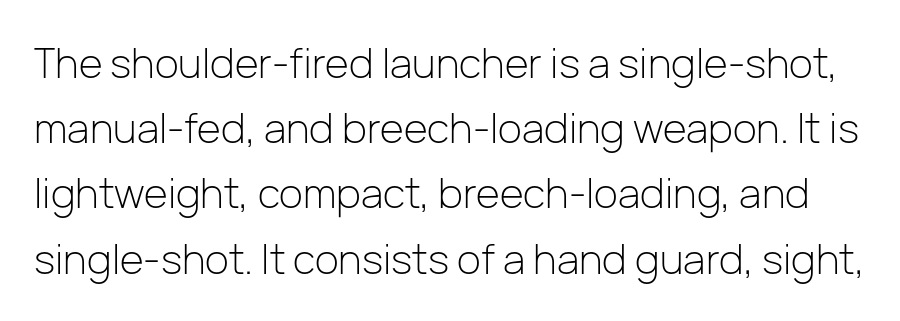
Q: Is the text bold? A: No.
Q: Is the text italic (slanted)? A: No, it is upright.
Q: Is the typeface a serif or a sans-serif typeface? A: Sans-serif.
Q: Is the text underlined? A: No.
Q: Is the spacing between letters normal or unusually wide? A: Normal.
Q: Is the spacing between lines tight, normal or loose? A: Normal.
Q: Width (condensed, normal, or wide)? A: Normal.
Q: Stroke contrast? A: Low.
Q: x-height? A: Medium.
Q: Monospaced? A: No.
